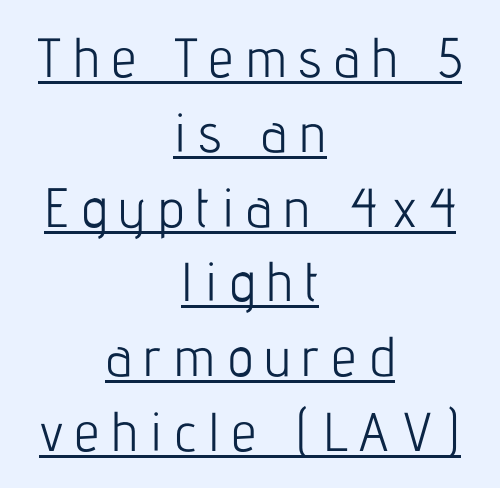
Q: Is the text bold? A: No.
Q: Is the text italic (slanted)? A: No, it is upright.
Q: Is the typeface a serif or a sans-serif typeface? A: Sans-serif.
Q: Is the text underlined? A: Yes.
Q: How is the paragraph aligned? A: Centered.
Q: Is the spacing between letters normal or unusually wide? A: Unusually wide.
Q: Is the spacing between lines tight, normal or loose? A: Normal.
Q: Width (condensed, normal, or wide)? A: Condensed.
Q: Stroke contrast? A: Low.
Q: x-height? A: Medium.
Q: Monospaced? A: No.
